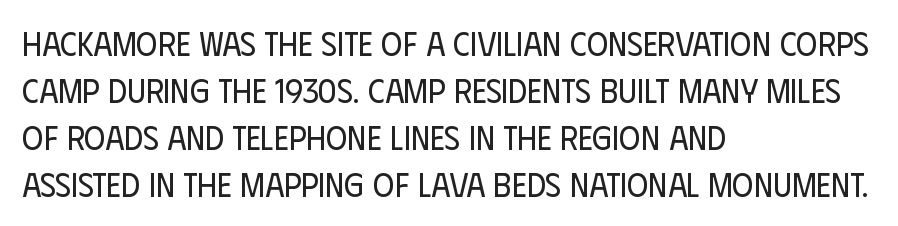
{"serif": "no", "italic": "no", "bold": "no", "weight": "regular", "width": "condensed", "stroke_contrast": "low", "x_height": "large", "monospaced": "no", "underline": "no", "align": "left", "line_spacing": "normal", "line_spacing_ratio": 1.42, "letter_spacing": "normal", "letter_spacing_em": 0.0, "glyph_px": 33}
